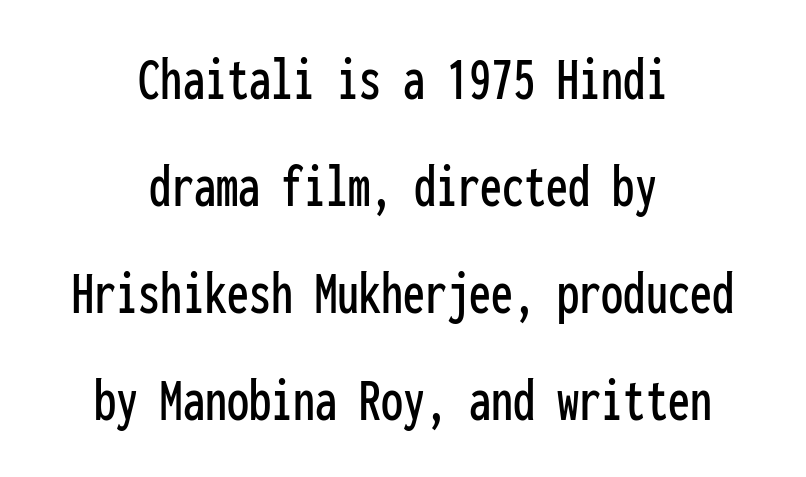
{"serif": "no", "italic": "no", "width": "condensed", "stroke_contrast": "low", "x_height": "medium", "monospaced": "yes", "underline": "no", "align": "center", "line_spacing": "normal", "line_spacing_ratio": 1.7, "letter_spacing": "normal", "letter_spacing_em": 0.0, "glyph_px": 63}
